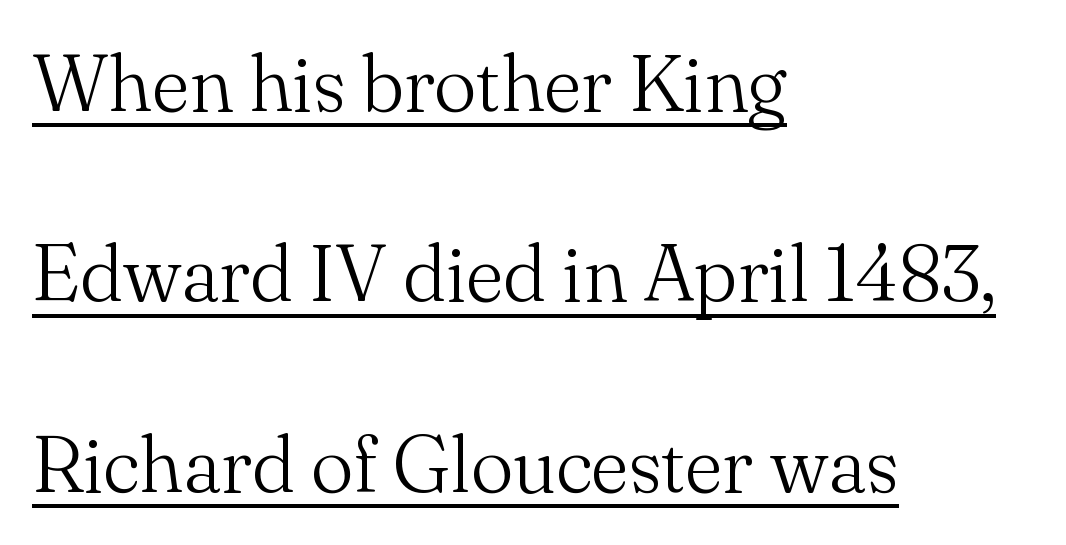
The image shows 80 px light serif type, upright; set left-aligned, loose line spacing (2.38x), normal letter spacing, underlined; medium stroke contrast and a small x-height.
